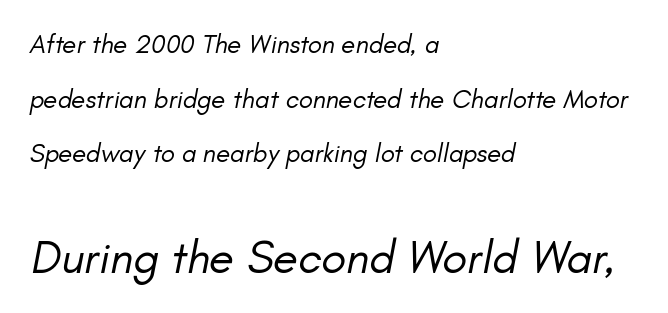
The designer gave the closing block more size than the opening block. The ragged edge is on the right, which tells us the setting is flush left. Each letter keeps its own natural width here, so spacing adapts to shape. No word sits above an underline.
